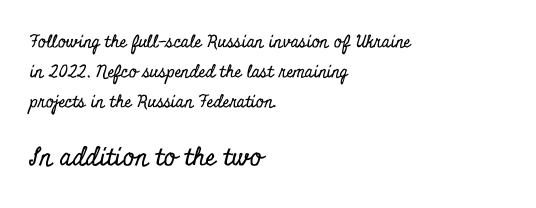
Nobody drew a line under any word here. Here the second block reads like a headline and the first like body copy. Typeset ragged right — the left edge is the straight one.
